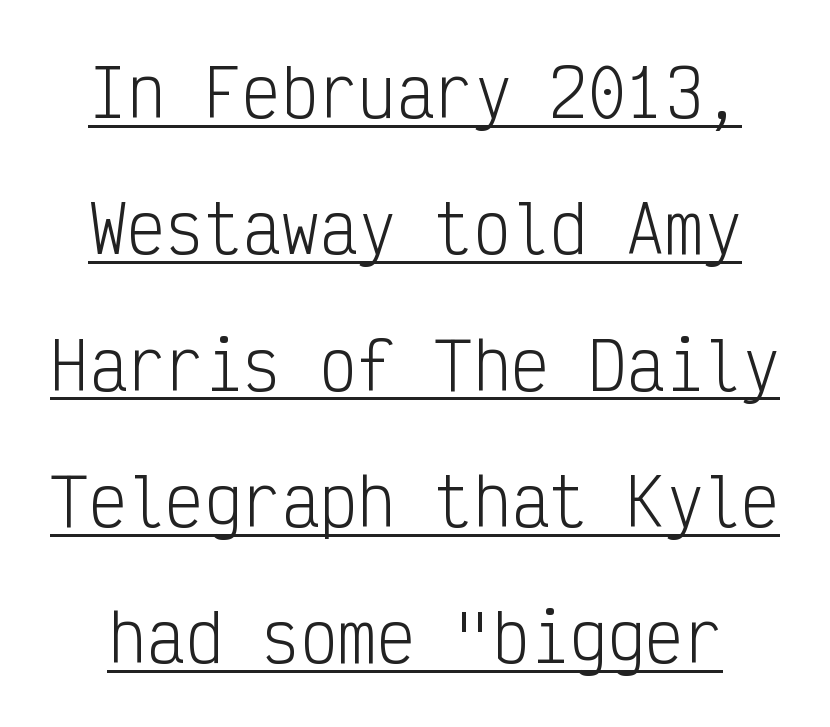
The image shows 64 px light, condensed sans-serif type, upright, monospaced; set loose line spacing (2.13x), normal letter spacing, underlined; low stroke contrast and a medium x-height.
